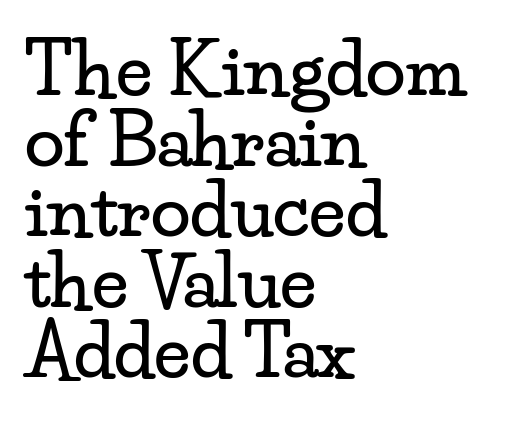
Nobody drew a line under any word here. What stands out about the letter spacing? Nothing — it is the standard amount. Where is the straight margin? On the left. The face used here is proportionally spaced, like ordinary book or web type.
